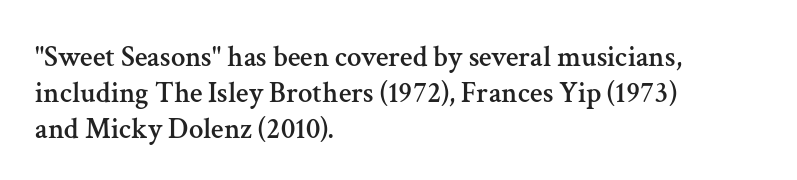
This is the regular roman posture of the typeface. The characters display serif detailing at their extremities. Unmarked baselines from the first word to the last. This sample has the flowing, uneven cadence of proportional lettering.
